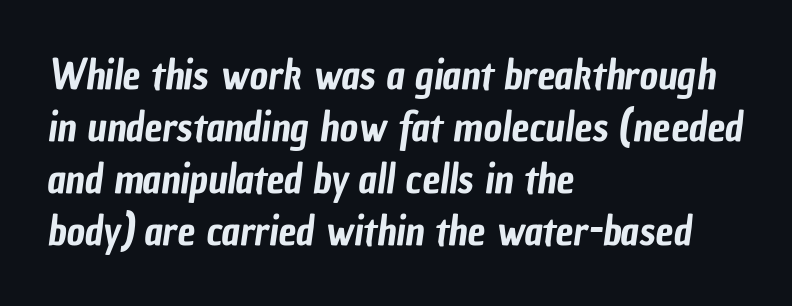
{"serif": "no", "width": "condensed", "stroke_contrast": "low", "x_height": "medium", "monospaced": "no", "underline": "no", "align": "left", "line_spacing": "normal", "line_spacing_ratio": 1.3, "letter_spacing": "normal", "letter_spacing_em": 0.0, "glyph_px": 40}
